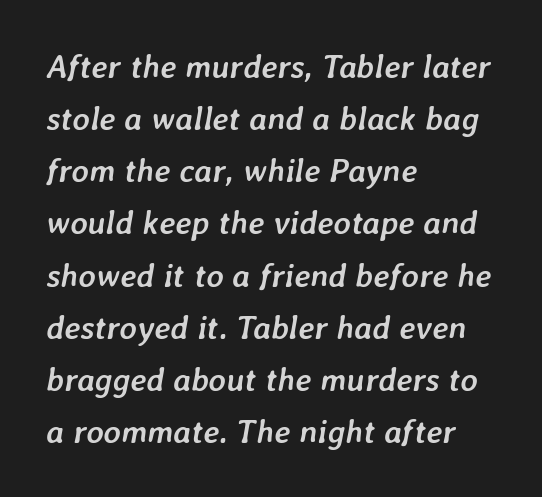
The font's italic variant was chosen for this text. A typesetter would call this proportional, since set widths differ per character. The lines sit at an ordinary, default distance from one another. Alignment: flush left. The zone under the glyphs is completely vacant. Heavy, bold letterforms.
